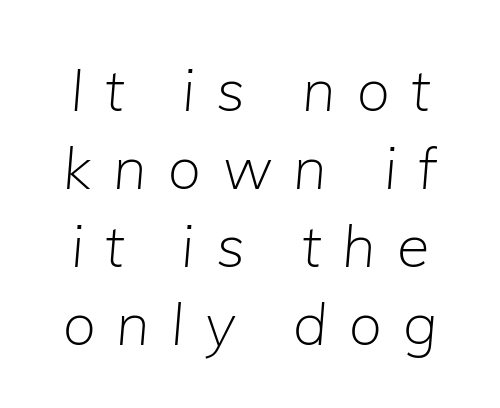
Q: Is the text bold? A: No.
Q: Is the text italic (slanted)? A: Yes, it leans right by about 5 degrees.
Q: Is the text underlined? A: No.
Q: Is the spacing between letters normal or unusually wide? A: Unusually wide.
Q: Is the spacing between lines tight, normal or loose? A: Normal.
Q: Width (condensed, normal, or wide)? A: Normal.
Q: Stroke contrast? A: Low.
Q: x-height? A: Medium.
Q: Monospaced? A: No.
